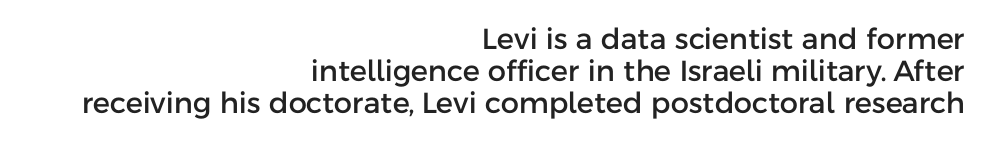
{"serif": "no", "italic": "no", "width": "normal", "stroke_contrast": "low", "x_height": "medium", "monospaced": "no", "underline": "no", "align": "right", "line_spacing": "tight", "line_spacing_ratio": 1.1, "letter_spacing": "normal", "letter_spacing_em": 0.0, "glyph_px": 29}
